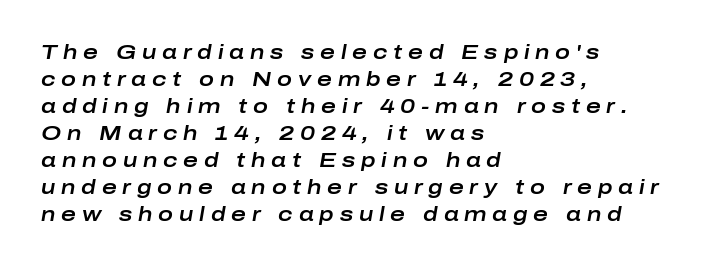
Q: Is the text italic (slanted)? A: Yes, it leans right by about 10 degrees.
Q: Is the text underlined? A: No.
Q: How is the paragraph aligned? A: Left-aligned.
Q: Is the spacing between letters normal or unusually wide? A: Unusually wide.
Q: Is the spacing between lines tight, normal or loose? A: Normal.
